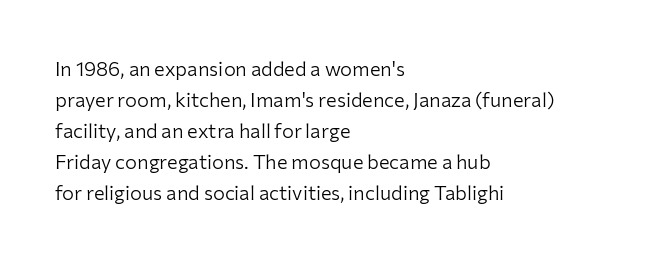
The image shows 20 px text type, upright; set left-aligned, normal line spacing (1.55x), normal letter spacing, not underlined.
